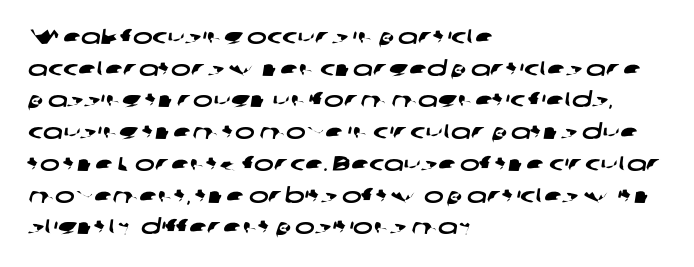
{"underline": "no", "align": "left", "line_spacing": "normal", "line_spacing_ratio": 1.51, "letter_spacing": "normal", "letter_spacing_em": 0.0, "glyph_px": 21}
